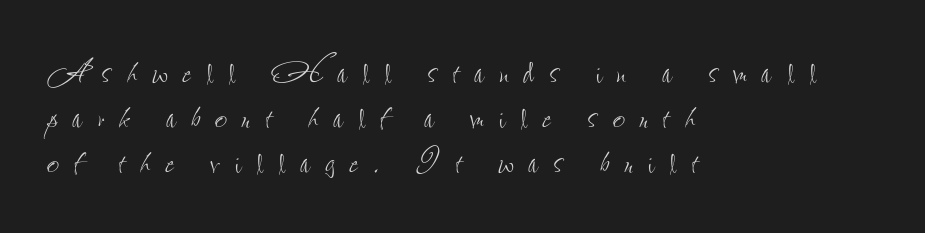
{"bold": "no", "weight": "thin", "width": "condensed", "stroke_contrast": "low", "x_height": "small", "monospaced": "no", "underline": "no", "align": "left", "line_spacing": "tight", "line_spacing_ratio": 1.05, "letter_spacing": "wide", "letter_spacing_em": 0.35, "glyph_px": 43}
